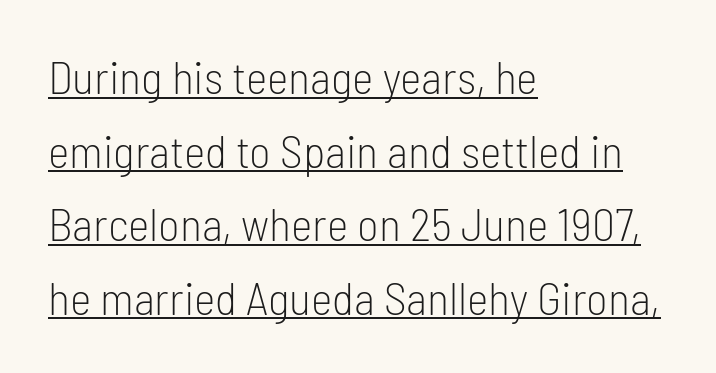
Q: Is the text bold? A: No.
Q: Is the text italic (slanted)? A: No, it is upright.
Q: Is the typeface a serif or a sans-serif typeface? A: Sans-serif.
Q: Is the text underlined? A: Yes.
Q: How is the paragraph aligned? A: Left-aligned.
Q: Is the spacing between letters normal or unusually wide? A: Normal.
Q: Is the spacing between lines tight, normal or loose? A: Normal.
Q: Width (condensed, normal, or wide)? A: Condensed.
Q: Stroke contrast? A: Low.
Q: x-height? A: Medium.
Q: Monospaced? A: No.
